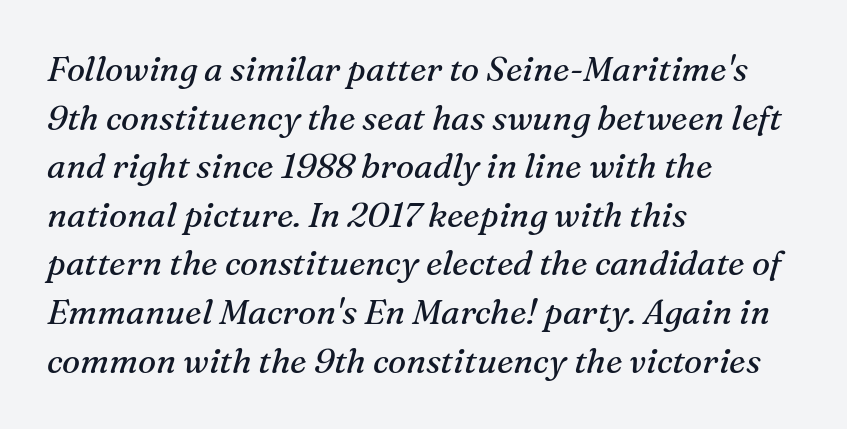
This sample is left-justified, so line endings fall wherever the words run out. The whole block is typeset with a tilt. Does extra space separate the letters? No, they use regular spacing. Proportional: the letters do not fall into vertical columns. Bare-footed words on every line. A light-to-regular cut is what we see here.
